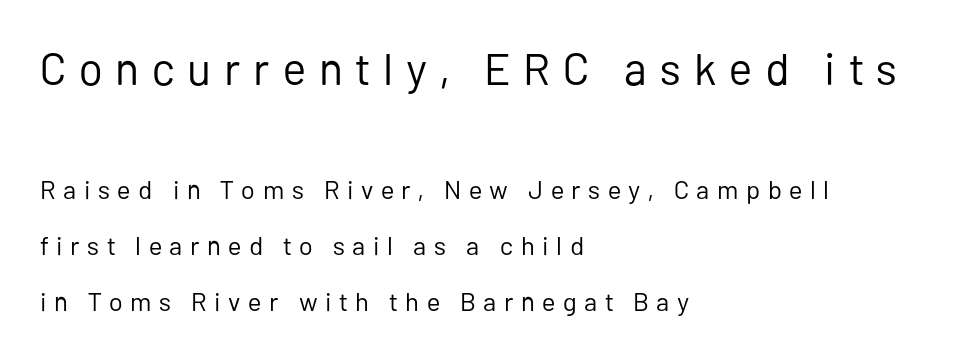
{"serif": "no", "italic": "no", "bold": "no", "weight": "regular", "width": "normal", "stroke_contrast": "low", "x_height": "medium", "monospaced": "no", "underline": "no", "align": "left", "line_spacing": "loose", "line_spacing_ratio": 2.15, "letter_spacing": "wide", "letter_spacing_em": 0.29, "larger_block": "first", "size_ratio": 1.73, "glyph_px": 45}
